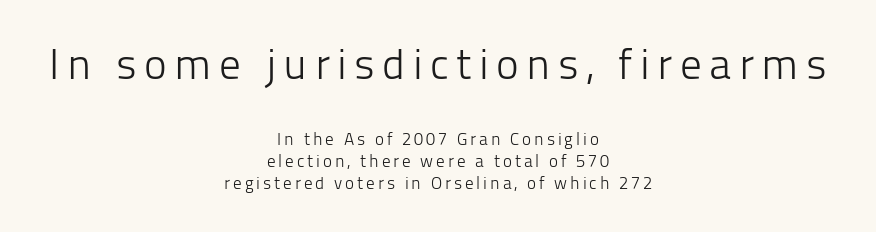
Q: Is the text bold? A: No.
Q: Is the text italic (slanted)? A: No, it is upright.
Q: Is the typeface a serif or a sans-serif typeface? A: Sans-serif.
Q: Is the text underlined? A: No.
Q: How is the paragraph aligned? A: Centered.
Q: Is the spacing between lines tight, normal or loose? A: Normal.
Q: Which block of text is set in a larger size, the first (top) or the second (bottom)? A: The first (top) one.
Q: Width (condensed, normal, or wide)? A: Normal.
Q: Stroke contrast? A: Low.
Q: x-height? A: Medium.
Q: Monospaced? A: No.
